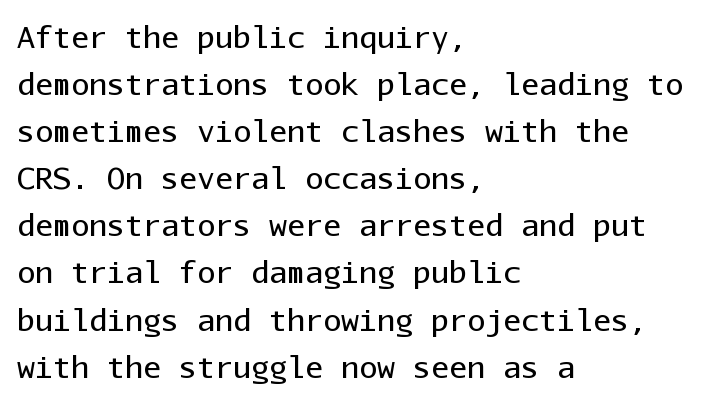
{"serif": "no", "italic": "no", "bold": "no", "weight": "regular", "width": "normal", "stroke_contrast": "low", "x_height": "medium", "monospaced": "yes", "underline": "no", "align": "left", "line_spacing": "normal", "line_spacing_ratio": 1.57, "letter_spacing": "normal", "letter_spacing_em": 0.0, "glyph_px": 30}
